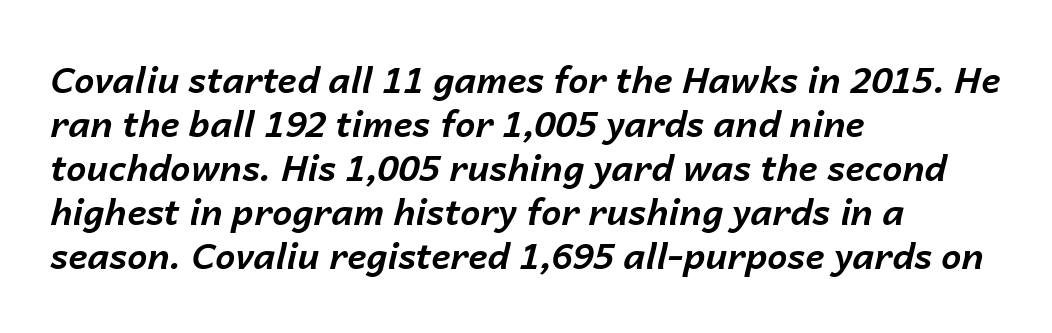
{"italic": "yes", "lean": "right", "slant_degrees": 14, "bold": "yes", "weight": "bold", "width": "normal", "stroke_contrast": "low", "x_height": "medium", "monospaced": "no", "underline": "no", "align": "left", "line_spacing_ratio": 1.22, "letter_spacing": "normal", "letter_spacing_em": 0.0, "glyph_px": 36}
